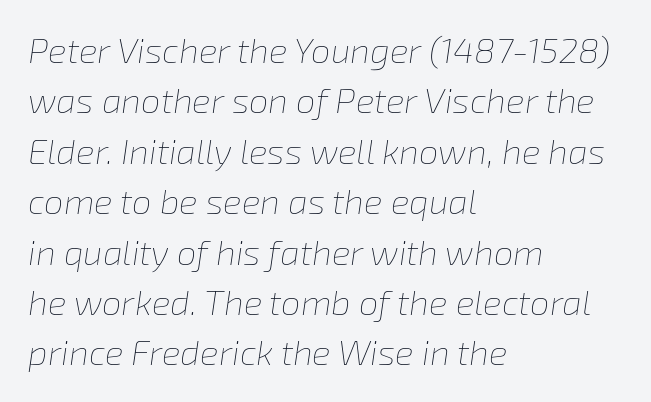
The image shows 35 px thin type, italic (leaning right); set left-aligned, normal line spacing (1.44x), normal letter spacing, not underlined; low stroke contrast and a medium x-height.
